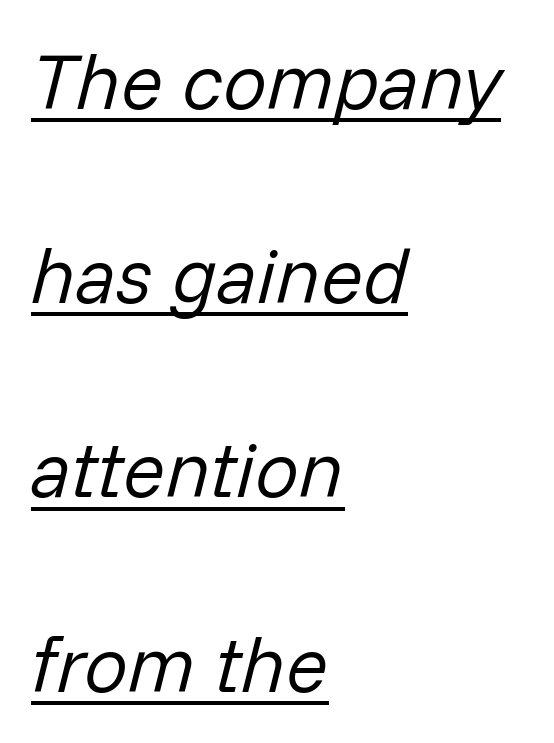
This reads as an unemphasized weight, regular at the heaviest. Notice how the stems are inclined rather than vertical — that's the hallmark of italics. Glance below the letters and you will spot a drawn line. Each word holds together tightly as a unit, with standard inter-letter gaps. You could not count columns in this text — the font is proportionally spaced. Successive baselines arrive slowly, with a big drop between each.
